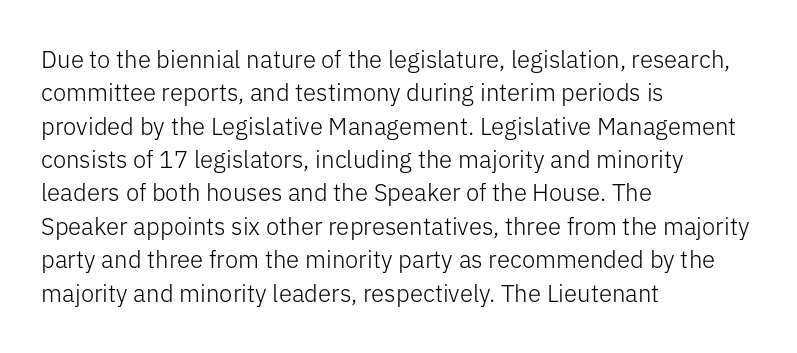
The image shows 24 px text type, upright; set left-aligned, normal line spacing (1.39x), normal letter spacing, not underlined.
